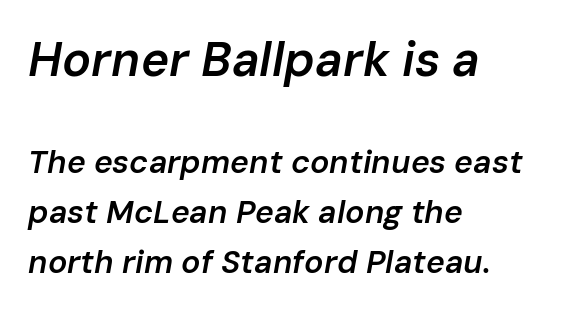
Q: Is the text bold? A: Semi-bold.
Q: Is the text italic (slanted)? A: Yes, it leans right by about 10 degrees.
Q: Is the text underlined? A: No.
Q: How is the paragraph aligned? A: Left-aligned.
Q: Is the spacing between letters normal or unusually wide? A: Normal.
Q: Is the spacing between lines tight, normal or loose? A: Normal.
Q: Which block of text is set in a larger size, the first (top) or the second (bottom)? A: The first (top) one.
Q: Width (condensed, normal, or wide)? A: Normal.
Q: Stroke contrast? A: Low.
Q: x-height? A: Medium.
Q: Monospaced? A: No.
